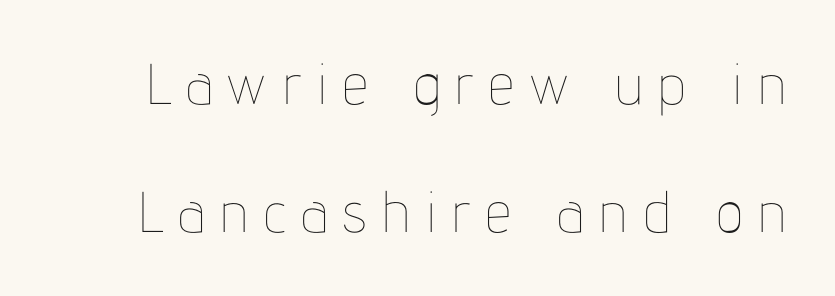
{"italic": "no", "bold": "no", "weight": "thin", "width": "condensed", "stroke_contrast": "low", "x_height": "medium", "monospaced": "no", "underline": "no", "line_spacing": "loose", "line_spacing_ratio": 2.25, "letter_spacing": "wide", "letter_spacing_em": 0.27, "glyph_px": 57}
